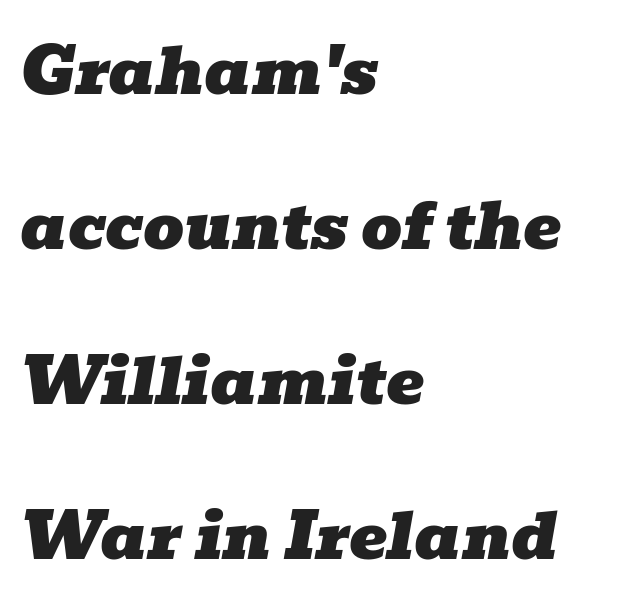
The image shows 64 px wide serif type, italic (leaning right); set left-aligned, loose line spacing (2.42x), normal letter spacing, not underlined; low stroke contrast and a medium x-height.
